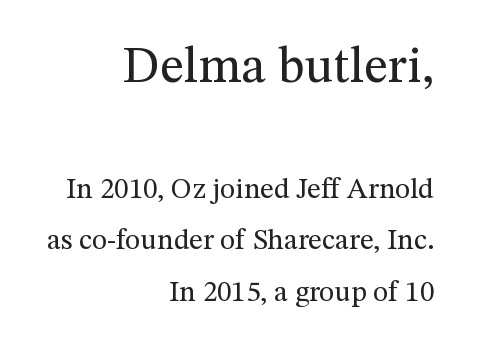
You could call the tracking neutral — neither tight nor loose. Check the space under the baseline: it is left empty. On a weight scale, this lands at 450 or below. Little horizontal feet cap the strokes, marking this as serif type. A flush-right, rag-left setting is used for this passage.
